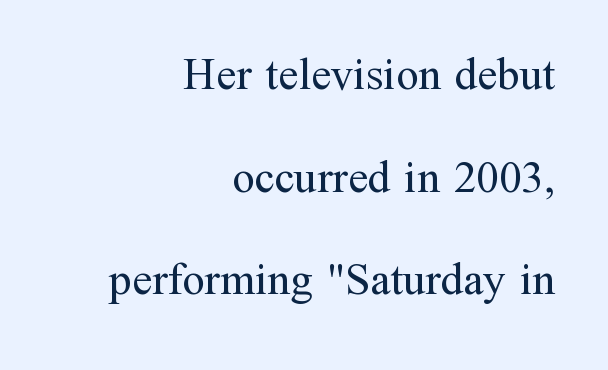
The image shows 45 px regular-weight serif type, upright; set right-aligned, loose line spacing (2.28x), normal letter spacing, not underlined; medium stroke contrast and a medium x-height.
